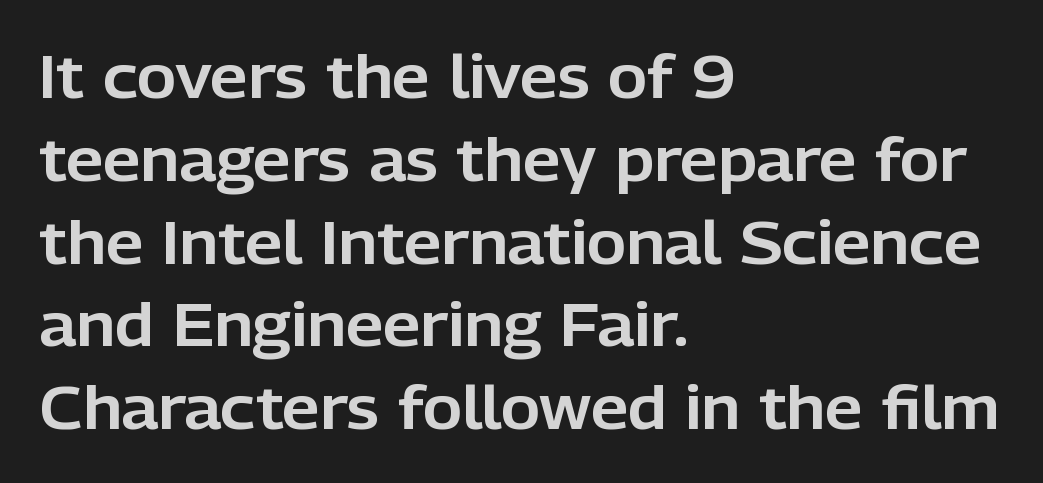
The image shows 60 px sans-serif type, upright; set left-aligned, normal line spacing (1.38x), normal letter spacing, not underlined; low stroke contrast and a medium x-height.
